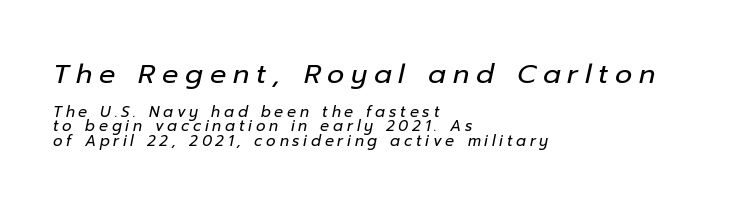
The image shows 27 px text type, italic (leaning right); set left-aligned, tight line spacing (0.95x), unusually wide letter spacing (+0.25 em), not underlined; the first (top) block is 1.8x larger.
